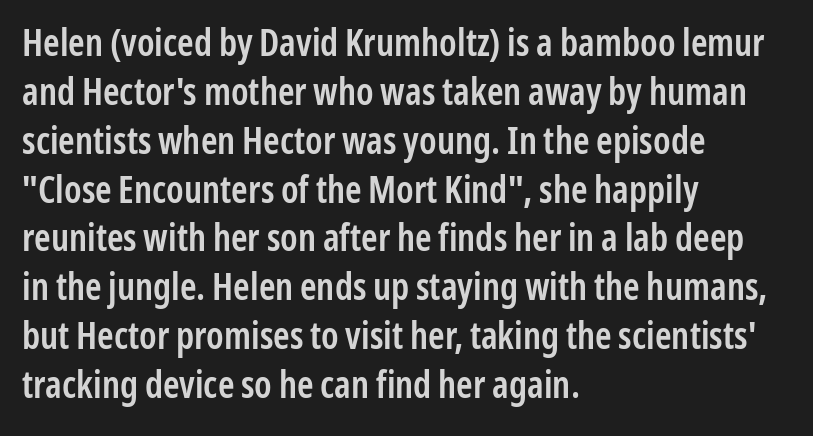
The image shows 37 px semibold, condensed sans-serif type, upright; set left-aligned, normal line spacing (1.32x), normal letter spacing, not underlined; low stroke contrast and a medium x-height.
